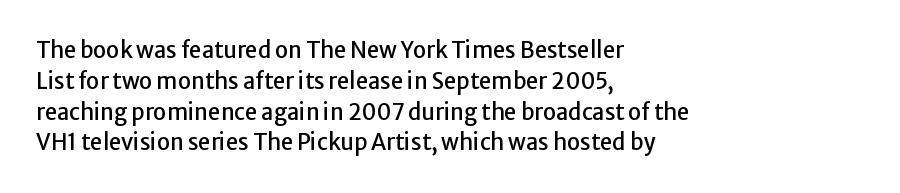
Q: Is the text italic (slanted)? A: No, it is upright.
Q: Is the text underlined? A: No.
Q: How is the paragraph aligned? A: Left-aligned.
Q: Is the spacing between letters normal or unusually wide? A: Normal.
Q: Is the spacing between lines tight, normal or loose? A: Normal.
